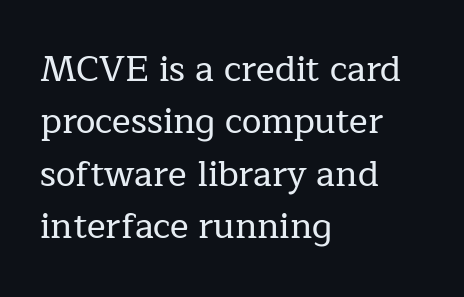
The image shows 35 px serif type, upright; set left-aligned, normal line spacing (1.5x), normal letter spacing, not underlined; low stroke contrast and a medium x-height.
